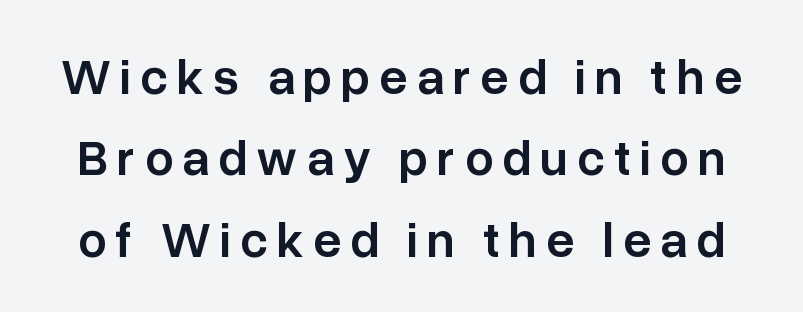
The image shows 50 px semibold sans-serif type, upright; set normal line spacing (1.63x), not underlined; low stroke contrast and a medium x-height.
